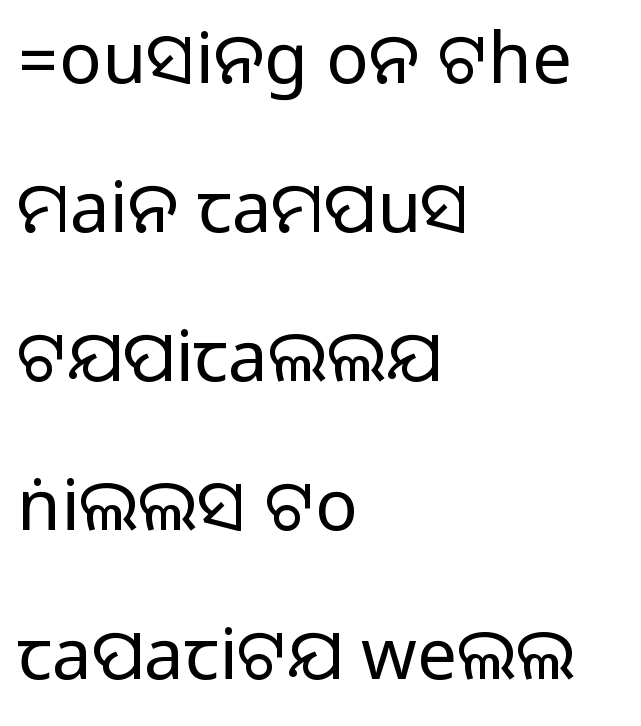
Q: Is the text italic (slanted)? A: No, it is upright.
Q: Is the typeface a serif or a sans-serif typeface? A: Sans-serif.
Q: Is the text underlined? A: No.
Q: How is the paragraph aligned? A: Left-aligned.
Q: Is the spacing between letters normal or unusually wide? A: Normal.
Q: Is the spacing between lines tight, normal or loose? A: Loose.
Q: Width (condensed, normal, or wide)? A: Normal.
Q: Stroke contrast? A: Medium.
Q: Monospaced? A: No.
